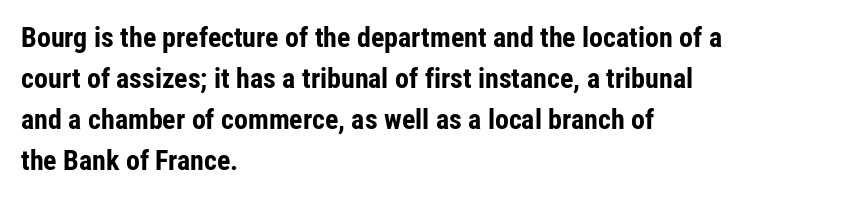
{"serif": "no", "italic": "no", "bold": "yes", "weight": "bold", "width": "condensed", "stroke_contrast": "low", "x_height": "medium", "monospaced": "no", "underline": "no", "align": "left", "line_spacing": "normal", "line_spacing_ratio": 1.47, "letter_spacing": "normal", "letter_spacing_em": 0.0, "glyph_px": 28}
